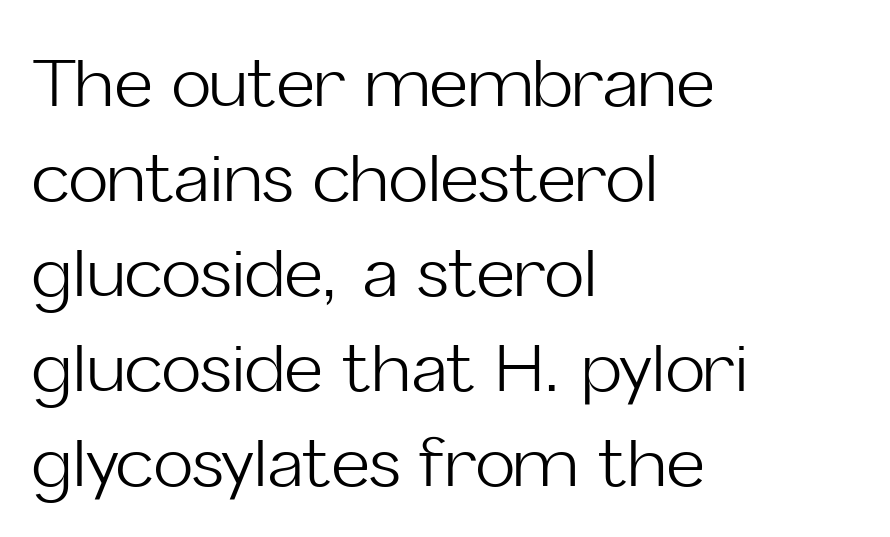
Q: Is the text bold? A: No.
Q: Is the text italic (slanted)? A: No, it is upright.
Q: Is the typeface a serif or a sans-serif typeface? A: Sans-serif.
Q: Is the text underlined? A: No.
Q: How is the paragraph aligned? A: Left-aligned.
Q: Is the spacing between letters normal or unusually wide? A: Normal.
Q: Is the spacing between lines tight, normal or loose? A: Normal.
Q: Width (condensed, normal, or wide)? A: Normal.
Q: Stroke contrast? A: Low.
Q: x-height? A: Medium.
Q: Monospaced? A: No.
